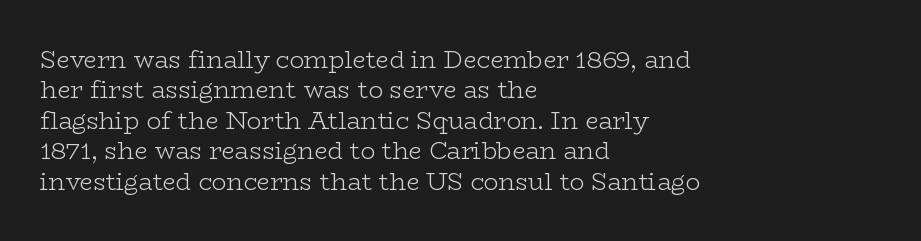
The type sits square on the baseline with zero lean. Only glyphs here, with clear space below each row. This sample is left-justified, so line endings fall wherever the words run out. Nothing unusual about the tracking: characters are spaced as the font intends. No extra ink here — the face is not bold.
